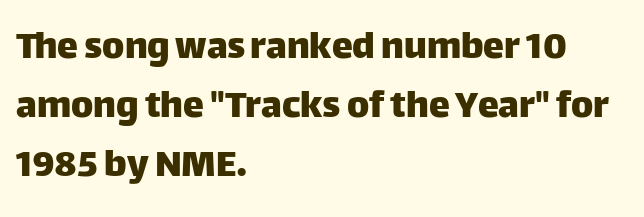
The foot of each line stays bare and open. Letter spacing: default. All the whitespace from short lines collects on the right. It's the straight-up-and-down kind of type.
